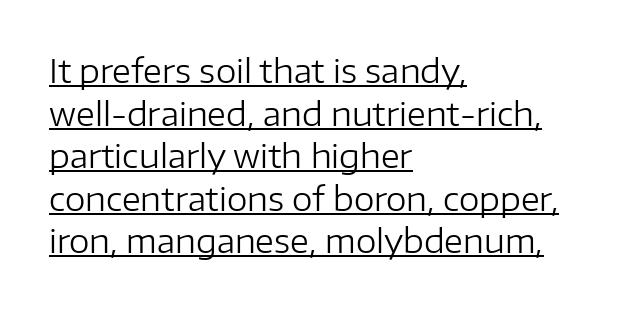
Q: Is the text bold? A: No.
Q: Is the text italic (slanted)? A: No, it is upright.
Q: Is the typeface a serif or a sans-serif typeface? A: Sans-serif.
Q: Is the text underlined? A: Yes.
Q: How is the paragraph aligned? A: Left-aligned.
Q: Is the spacing between letters normal or unusually wide? A: Normal.
Q: Is the spacing between lines tight, normal or loose? A: Normal.
Q: Width (condensed, normal, or wide)? A: Normal.
Q: Stroke contrast? A: Low.
Q: x-height? A: Medium.
Q: Monospaced? A: No.
